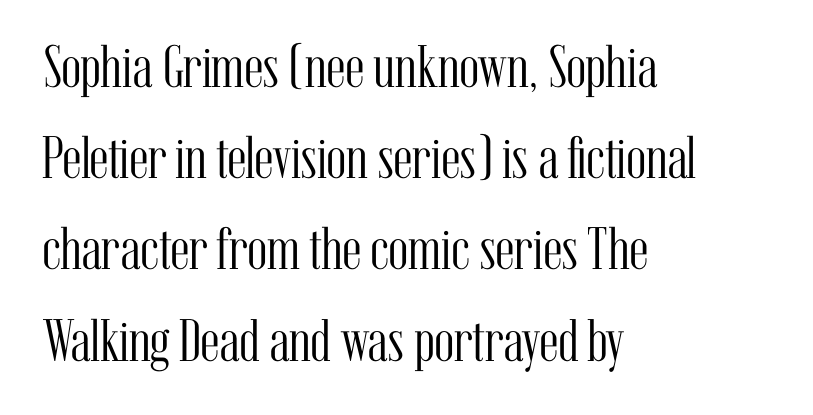
{"serif": "yes", "italic": "no", "bold": "no", "weight": "light", "width": "condensed", "stroke_contrast": "medium", "x_height": "medium", "monospaced": "no", "underline": "no", "align": "left", "line_spacing": "normal", "line_spacing_ratio": 1.52, "letter_spacing": "normal", "letter_spacing_em": 0.0, "glyph_px": 60}
